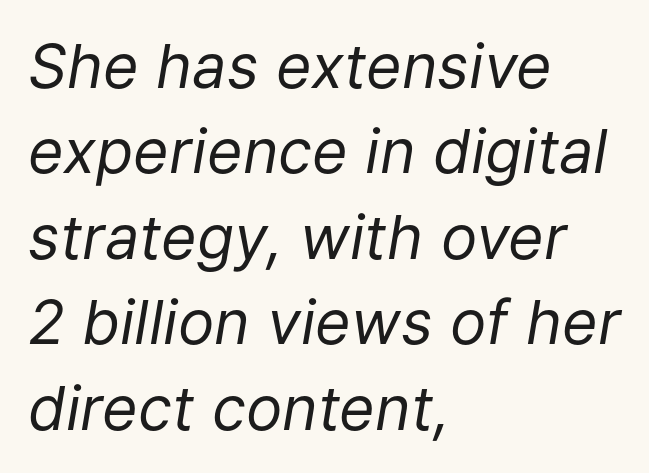
The image shows 61 px regular-weight type, italic (leaning right); set left-aligned, normal line spacing (1.4x), normal letter spacing, not underlined; low stroke contrast and a medium x-height.
